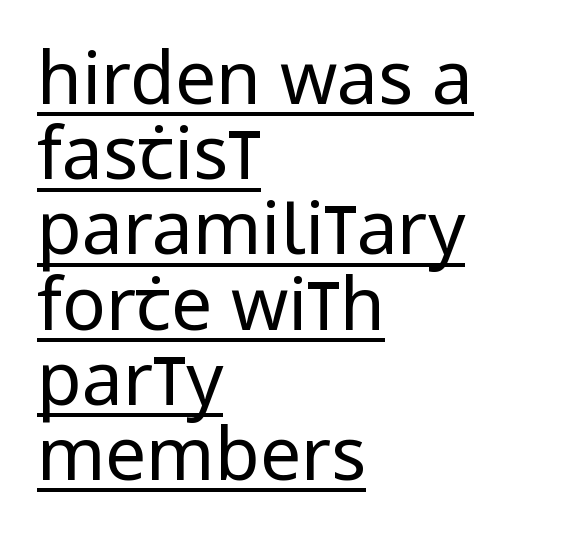
{"serif": "no", "italic": "no", "bold": "no", "weight": "regular", "width": "condensed", "stroke_contrast": "low", "x_height": "large", "monospaced": "no", "underline": "yes", "align": "left", "line_spacing": "tight", "line_spacing_ratio": 1.03, "letter_spacing": "normal", "letter_spacing_em": 0.0, "glyph_px": 73}
